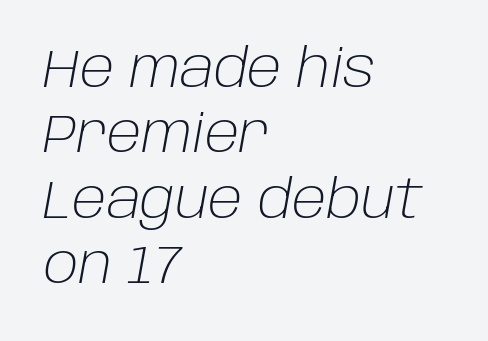
The image shows 54 px light type, italic (leaning right); set left-aligned, line spacing 1.21x, normal letter spacing, not underlined; low stroke contrast and a large x-height.
